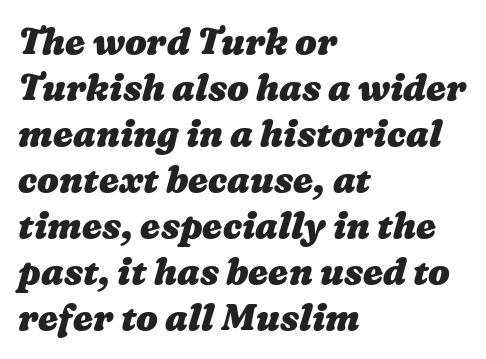
{"bold": "yes", "weight": "heavy", "width": "wide", "stroke_contrast": "medium", "x_height": "medium", "monospaced": "no", "underline": "no", "align": "left", "line_spacing": "normal", "line_spacing_ratio": 1.28, "letter_spacing": "normal", "letter_spacing_em": 0.0, "glyph_px": 36}
